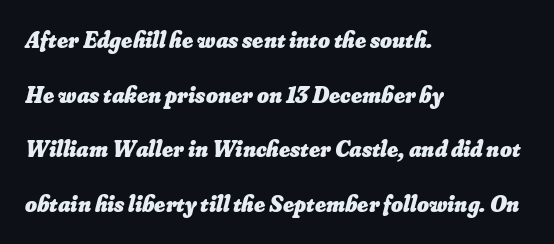
{"bold": "yes", "underline": "no", "align": "left", "line_spacing": "loose", "line_spacing_ratio": 2.38, "letter_spacing": "normal", "letter_spacing_em": 0.0, "glyph_px": 23}
